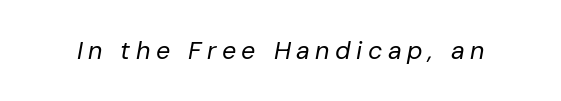
Q: Is the text bold? A: No.
Q: Is the text italic (slanted)? A: Yes, it leans right by about 10 degrees.
Q: Is the text underlined? A: No.
Q: Is the spacing between letters normal or unusually wide? A: Unusually wide.
